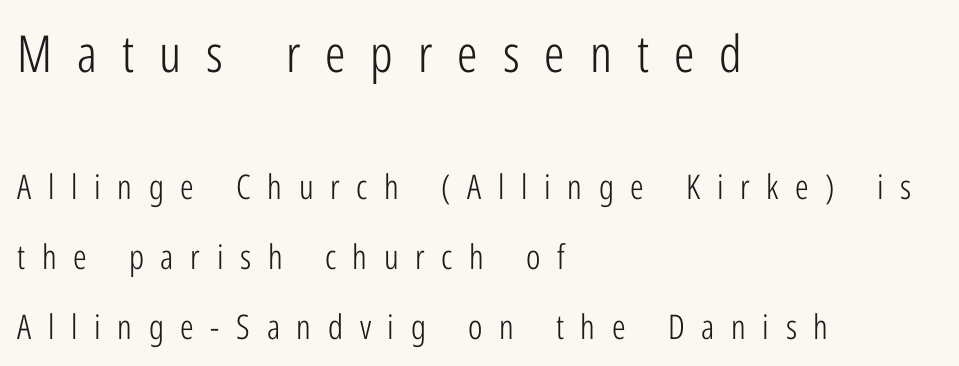
{"serif": "no", "italic": "no", "bold": "no", "weight": "light", "width": "condensed", "stroke_contrast": "low", "x_height": "medium", "monospaced": "no", "underline": "no", "align": "left", "line_spacing": "loose", "line_spacing_ratio": 2.05, "letter_spacing": "wide", "letter_spacing_em": 0.49, "larger_block": "first", "size_ratio": 1.5, "glyph_px": 51}
